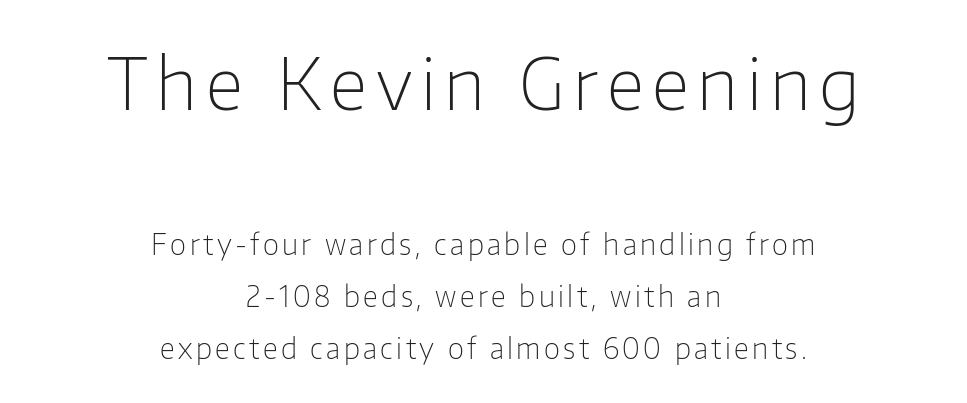
Q: Is the text bold? A: No.
Q: Is the text italic (slanted)? A: No, it is upright.
Q: Is the typeface a serif or a sans-serif typeface? A: Sans-serif.
Q: Is the text underlined? A: No.
Q: How is the paragraph aligned? A: Centered.
Q: Which block of text is set in a larger size, the first (top) or the second (bottom)? A: The first (top) one.
Q: Width (condensed, normal, or wide)? A: Normal.
Q: Stroke contrast? A: Low.
Q: x-height? A: Medium.
Q: Monospaced? A: No.
